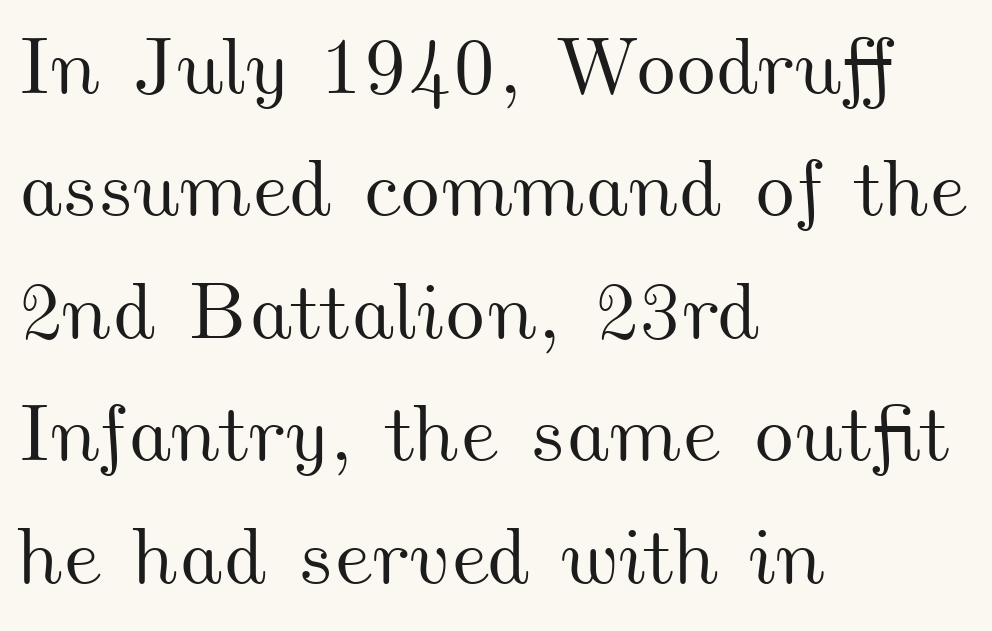
The image shows 80 px wide type; set left-aligned, normal line spacing (1.53x), normal letter spacing, not underlined; medium stroke contrast and a small x-height.
